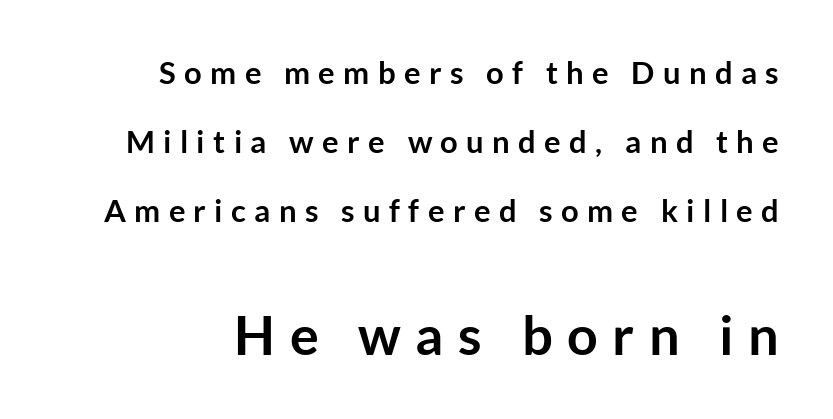
{"serif": "no", "italic": "no", "bold": "yes", "weight": "semibold", "width": "normal", "stroke_contrast": "low", "x_height": "medium", "monospaced": "no", "underline": "no", "line_spacing": "loose", "line_spacing_ratio": 2.22, "letter_spacing": "wide", "letter_spacing_em": 0.27, "larger_block": "second", "size_ratio": 1.74, "glyph_px": 54}
